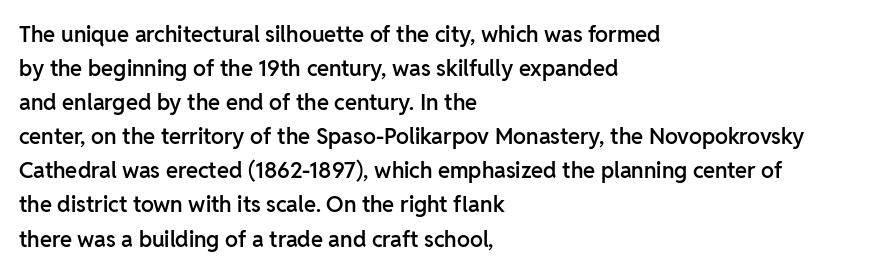
Q: Is the text bold? A: Semi-bold.
Q: Is the text italic (slanted)? A: No, it is upright.
Q: Is the text underlined? A: No.
Q: How is the paragraph aligned? A: Left-aligned.
Q: Is the spacing between letters normal or unusually wide? A: Normal.
Q: Is the spacing between lines tight, normal or loose? A: Normal.
